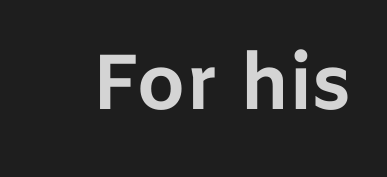
Q: Is the text bold? A: Yes.
Q: Is the text italic (slanted)? A: No, it is upright.
Q: Is the typeface a serif or a sans-serif typeface? A: Sans-serif.
Q: Is the text underlined? A: No.
Q: Is the spacing between letters normal or unusually wide? A: Normal.
Q: Width (condensed, normal, or wide)? A: Normal.
Q: Stroke contrast? A: Low.
Q: x-height? A: Medium.
Q: Monospaced? A: No.
